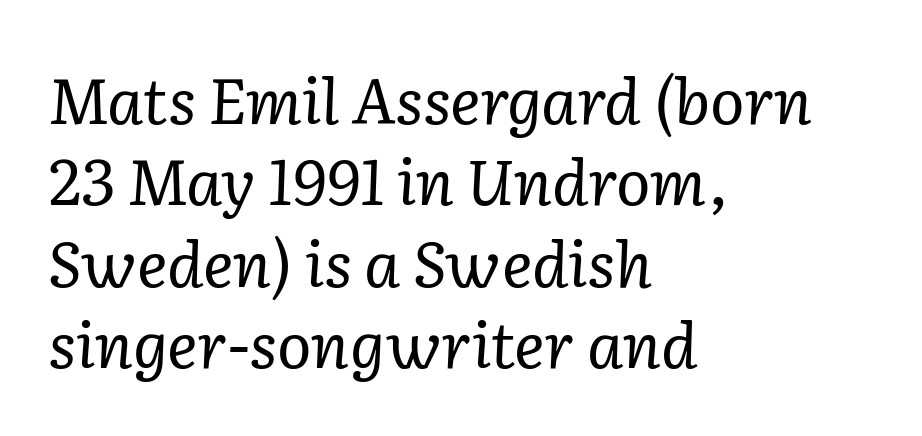
Q: Is the text bold? A: No.
Q: Is the text italic (slanted)? A: Yes, it leans right by about 2 degrees.
Q: Is the typeface a serif or a sans-serif typeface? A: Serif.
Q: Is the text underlined? A: No.
Q: How is the paragraph aligned? A: Left-aligned.
Q: Is the spacing between letters normal or unusually wide? A: Normal.
Q: Is the spacing between lines tight, normal or loose? A: Normal.
Q: Width (condensed, normal, or wide)? A: Normal.
Q: Stroke contrast? A: Low.
Q: x-height? A: Medium.
Q: Monospaced? A: No.
